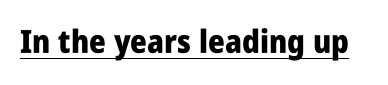
Ordinary non-slanted type is in use. Character widths vary here, with narrow letters taking less room than wide ones. The typeface chosen for these lines omits serifs. A full-strength bold gives these letters their thick strokes. How are the letters spaced? Ordinarily, with no added tracking.
